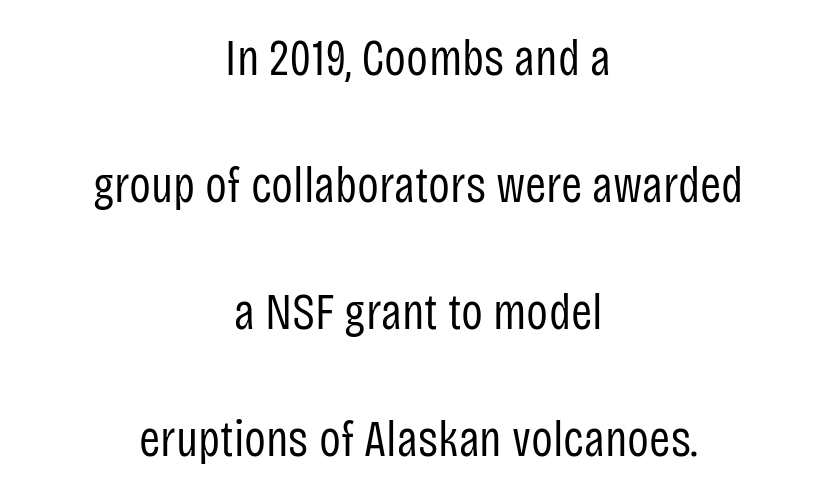
A sans-serif font was chosen for this passage. These lines are rendered in a variable-pitch font. Line spacing here is loose. How are the letters spaced? Ordinarily, with no added tracking.
